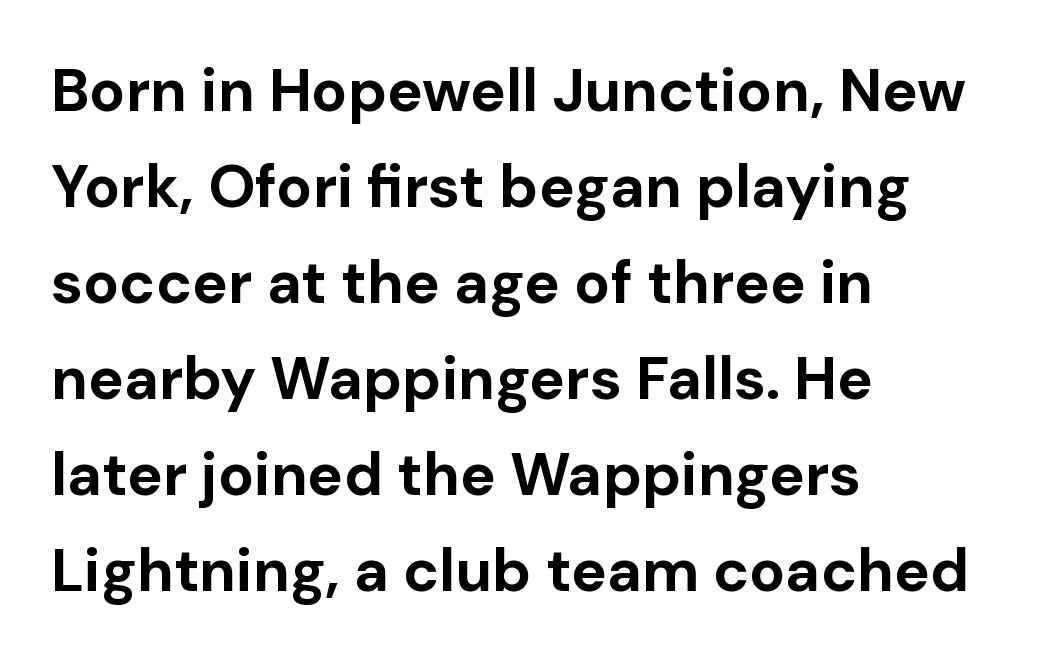
{"serif": "no", "italic": "no", "bold": "yes", "weight": "bold", "width": "normal", "stroke_contrast": "low", "x_height": "medium", "monospaced": "no", "underline": "no", "align": "left", "line_spacing": "normal", "line_spacing_ratio": 1.6, "letter_spacing": "normal", "letter_spacing_em": 0.0, "glyph_px": 60}
